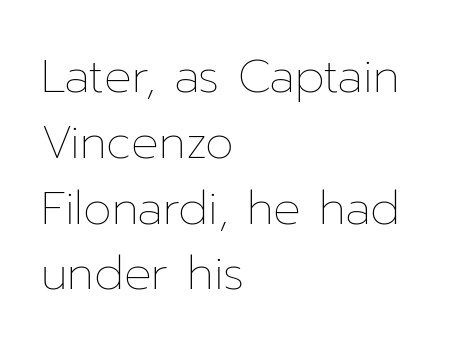
Q: Is the text bold? A: No.
Q: Is the text italic (slanted)? A: No, it is upright.
Q: Is the text underlined? A: No.
Q: How is the paragraph aligned? A: Left-aligned.
Q: Is the spacing between letters normal or unusually wide? A: Normal.
Q: Is the spacing between lines tight, normal or loose? A: Normal.
Q: Width (condensed, normal, or wide)? A: Normal.
Q: Stroke contrast? A: Low.
Q: x-height? A: Medium.
Q: Monospaced? A: No.
